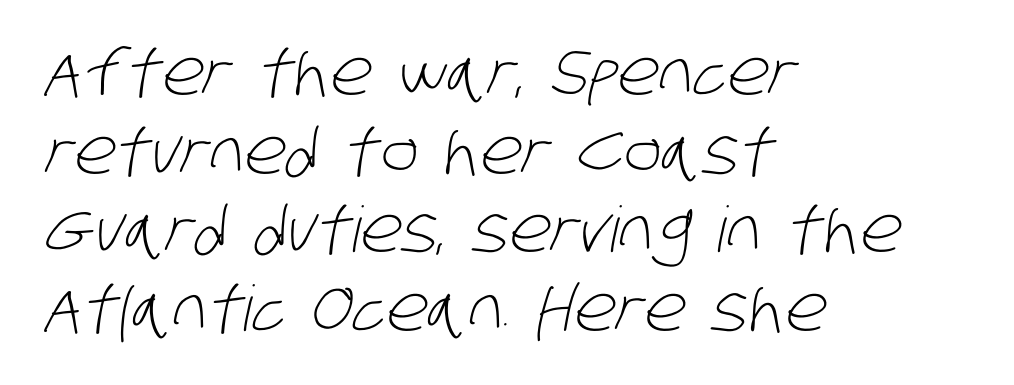
Q: Is the text bold? A: No.
Q: Is the typeface a serif or a sans-serif typeface? A: Sans-serif.
Q: Is the text underlined? A: No.
Q: How is the paragraph aligned? A: Left-aligned.
Q: Is the spacing between letters normal or unusually wide? A: Normal.
Q: Is the spacing between lines tight, normal or loose? A: Normal.
Q: Width (condensed, normal, or wide)? A: Condensed.
Q: Stroke contrast? A: Low.
Q: x-height? A: Large.
Q: Monospaced? A: No.
